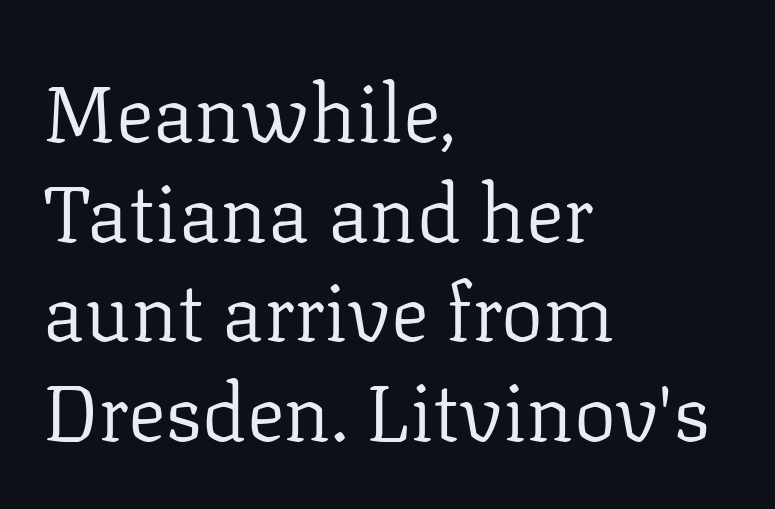
The image shows 79 px regular-weight serif type, upright; set left-aligned, normal line spacing (1.26x), normal letter spacing, not underlined; low stroke contrast and a medium x-height.
